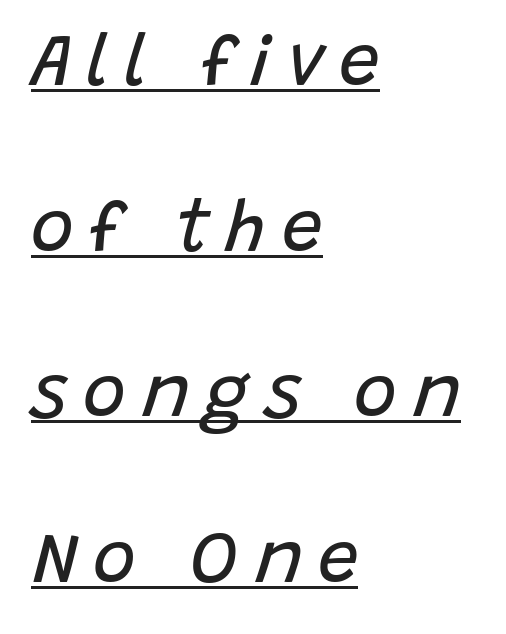
The image shows 73 px regular-weight type, italic (leaning right); set left-aligned, loose line spacing (2.27x), unusually wide letter spacing (+0.21 em), underlined; low stroke contrast and a large x-height.
